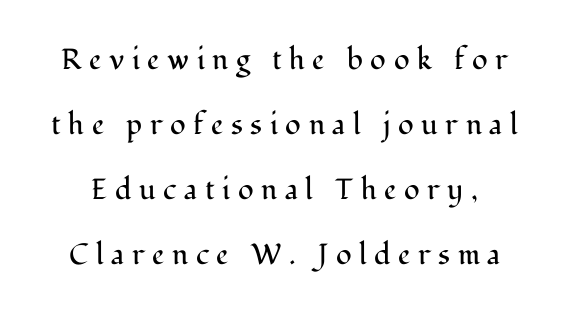
The image shows 29 px regular-weight serif type, upright; set loose line spacing (2.24x), unusually wide letter spacing (+0.26 em), not underlined; medium stroke contrast and a medium x-height.
